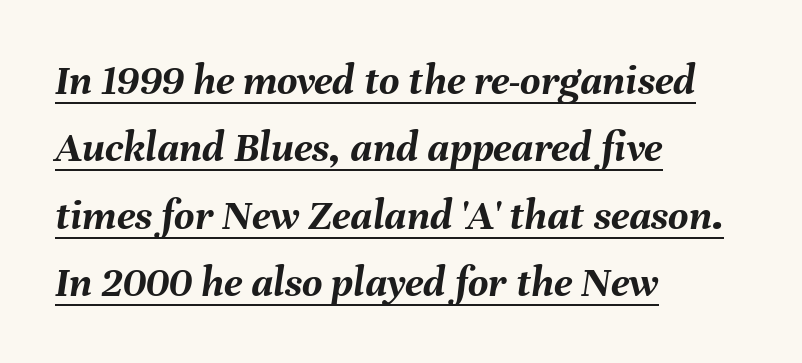
Q: Is the text bold? A: Yes.
Q: Is the text italic (slanted)? A: Yes, it leans right by about 8 degrees.
Q: Is the text underlined? A: Yes.
Q: How is the paragraph aligned? A: Left-aligned.
Q: Is the spacing between letters normal or unusually wide? A: Normal.
Q: Is the spacing between lines tight, normal or loose? A: Normal.
Q: Width (condensed, normal, or wide)? A: Normal.
Q: Stroke contrast? A: Medium.
Q: x-height? A: Medium.
Q: Monospaced? A: No.
